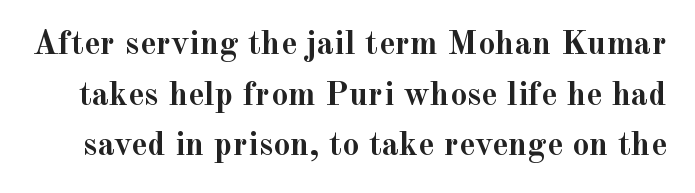
{"serif": "yes", "italic": "no", "bold": "yes", "weight": "semibold", "width": "normal", "x_height": "small", "monospaced": "no", "underline": "no", "line_spacing": "normal", "line_spacing_ratio": 1.49, "letter_spacing": "normal", "letter_spacing_em": 0.0, "glyph_px": 34}
